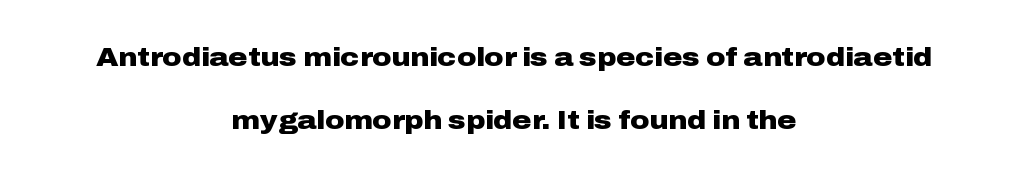
The image shows 26 px bold type, upright; set centered, loose line spacing (2.42x), normal letter spacing, not underlined.
